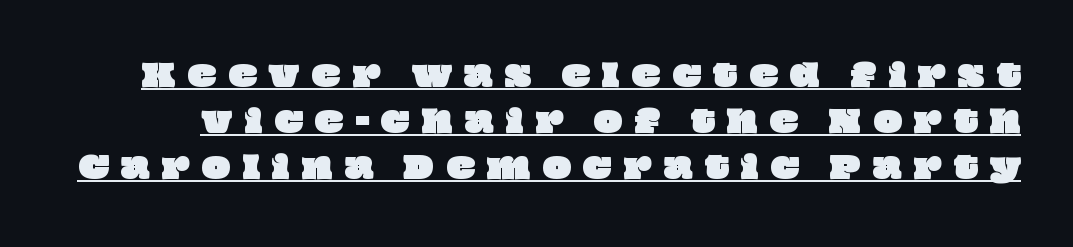
Q: Is the text underlined? A: Yes.
Q: Is the spacing between letters normal or unusually wide? A: Unusually wide.
Q: Is the spacing between lines tight, normal or loose? A: Normal.
Q: Width (condensed, normal, or wide)? A: Wide.
Q: Stroke contrast? A: Low.
Q: x-height? A: Large.
Q: Monospaced? A: No.
